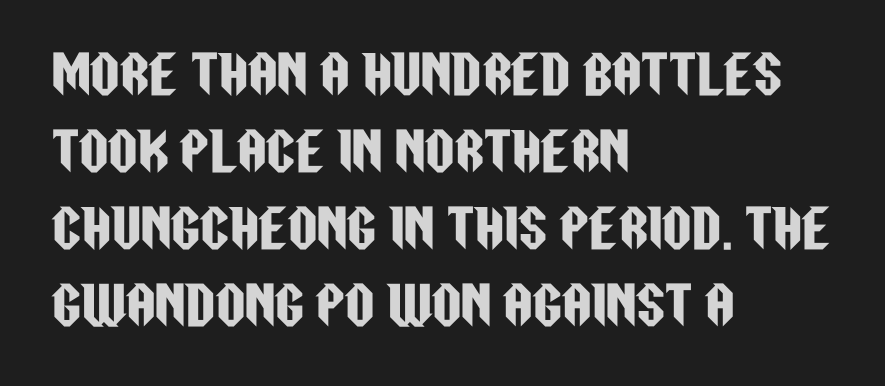
Q: Is the text italic (slanted)? A: No, it is upright.
Q: Is the typeface a serif or a sans-serif typeface? A: Sans-serif.
Q: Is the text underlined? A: No.
Q: How is the paragraph aligned? A: Left-aligned.
Q: Is the spacing between letters normal or unusually wide? A: Normal.
Q: Is the spacing between lines tight, normal or loose? A: Normal.
Q: Width (condensed, normal, or wide)? A: Condensed.
Q: Stroke contrast? A: Low.
Q: x-height? A: Large.
Q: Monospaced? A: No.
